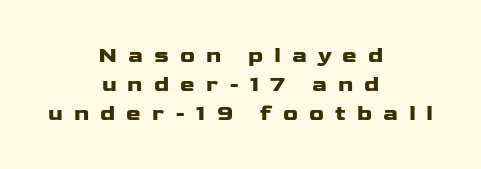
The image shows 22 px bold type, upright; set centered, normal line spacing (1.31x), unusually wide letter spacing (+0.5 em), not underlined.
